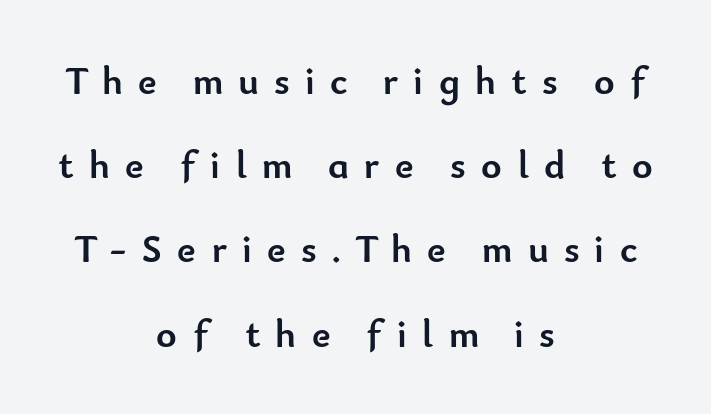
Q: Is the text bold? A: Yes.
Q: Is the text italic (slanted)? A: No, it is upright.
Q: Is the typeface a serif or a sans-serif typeface? A: Sans-serif.
Q: Is the text underlined? A: No.
Q: How is the paragraph aligned? A: Centered.
Q: Is the spacing between letters normal or unusually wide? A: Unusually wide.
Q: Is the spacing between lines tight, normal or loose? A: Loose.
Q: Width (condensed, normal, or wide)? A: Normal.
Q: Stroke contrast? A: Low.
Q: x-height? A: Small.
Q: Monospaced? A: No.
